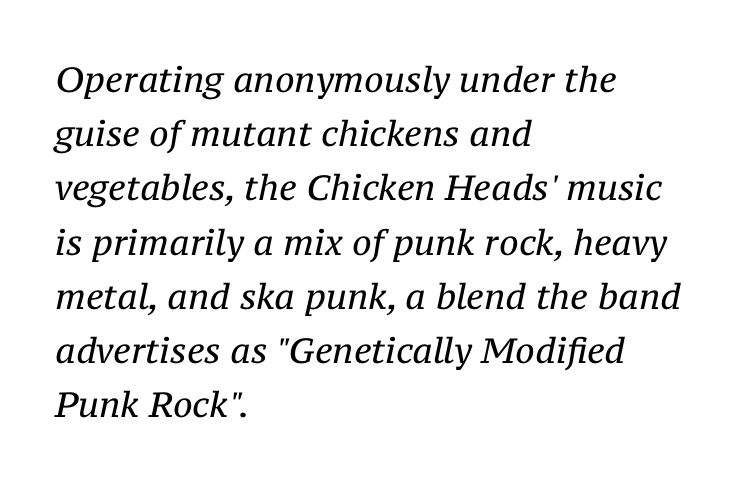
Stems here are at most as thick as an everyday book face. The passage shown is not underscored anywhere. Looks like regular typesetting: each glyph gets only the width it needs. How would I describe the line gaps? Plain and ordinary. The axis of the letterforms is tilted away from vertical. Each word holds together tightly as a unit, with standard inter-letter gaps.
